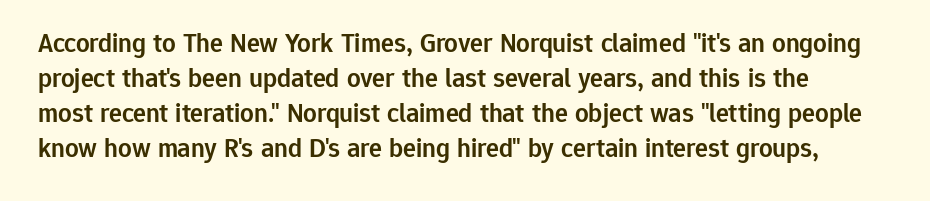
The image shows 27 px text type, upright; set normal line spacing (1.3x), normal letter spacing, not underlined.
